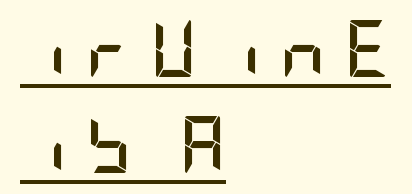
Q: Is the text bold? A: Yes.
Q: Is the text italic (slanted)? A: No, it is upright.
Q: Is the typeface a serif or a sans-serif typeface? A: Sans-serif.
Q: Is the text underlined? A: Yes.
Q: How is the paragraph aligned? A: Left-aligned.
Q: Is the spacing between letters normal or unusually wide? A: Unusually wide.
Q: Is the spacing between lines tight, normal or loose? A: Normal.
Q: Width (condensed, normal, or wide)? A: Condensed.
Q: Stroke contrast? A: Low.
Q: x-height? A: Large.
